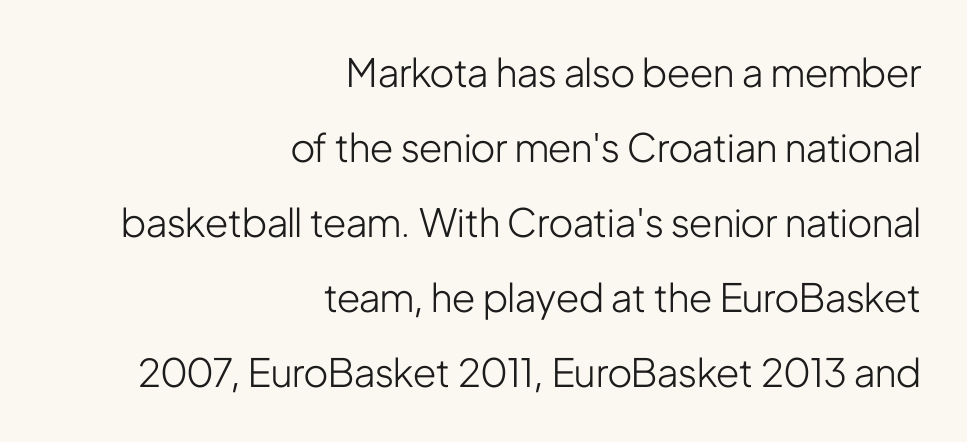
The image shows 39 px light, condensed sans-serif type, upright; set right-aligned, loose line spacing (1.92x), normal letter spacing, not underlined; low stroke contrast and a medium x-height.
